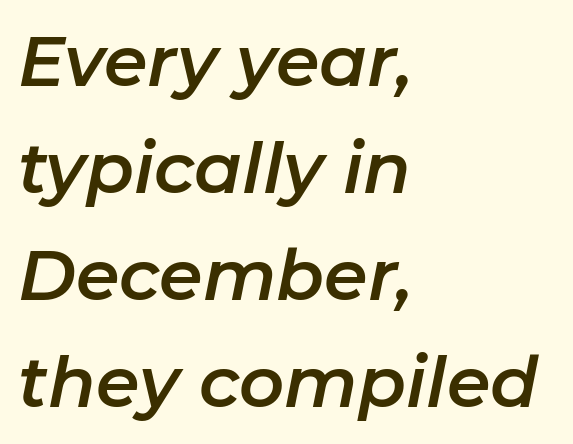
Every character sits at an angle, as italics do. Looks like regular typesetting: each glyph gets only the width it needs. Notice how descenders clear the ascenders below comfortably — that's standard leading. Just letters on the line, the space beneath them empty.
